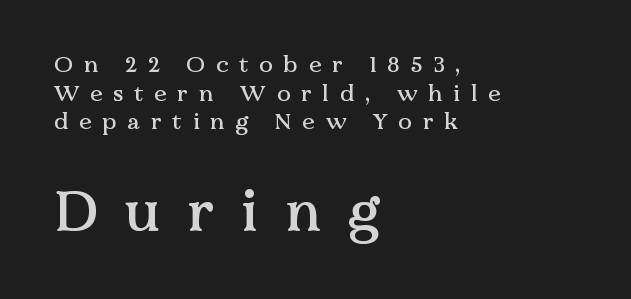
Here the designer chose a conventional face with non-uniform glyph widths. Unlike a clean sans, this face finishes its strokes with serifs. The typesetter chose a ragged-right arrangement here. You get the small type first, then a jump to larger type. The strip under each line holds only bare page. The axis of the letterforms is exactly vertical.
